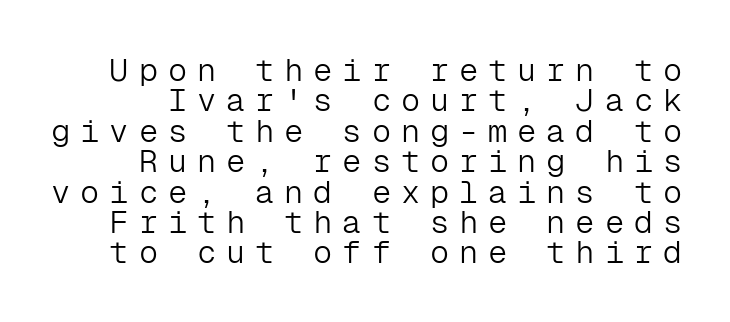
{"serif": "no", "italic": "no", "bold": "no", "weight": "light", "width": "normal", "stroke_contrast": "low", "x_height": "medium", "monospaced": "yes", "underline": "no", "line_spacing": "tight", "line_spacing_ratio": 0.95, "letter_spacing": "wide", "letter_spacing_em": 0.31, "glyph_px": 32}
